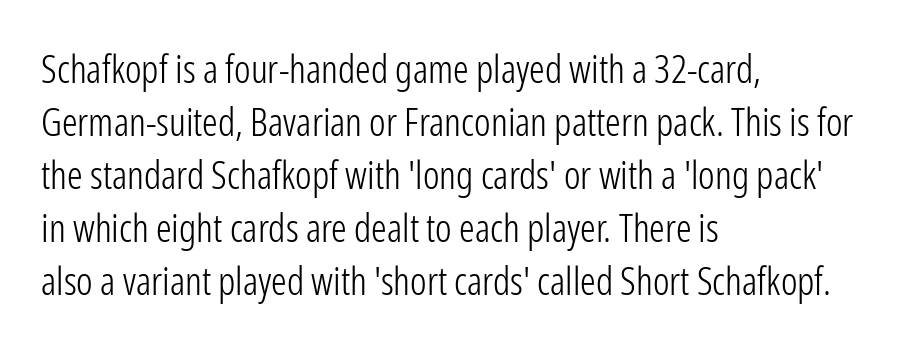
The image shows 39 px light, condensed sans-serif type, upright; set left-aligned, normal line spacing (1.36x), normal letter spacing, not underlined; low stroke contrast and a medium x-height.
